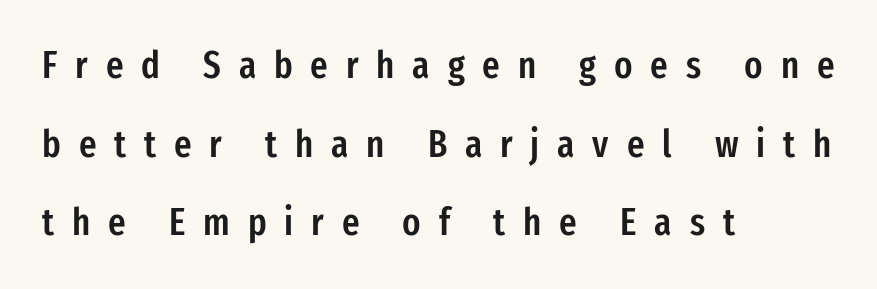
The image shows 38 px semibold, condensed sans-serif type, upright; set left-aligned, loose line spacing (2.07x), unusually wide letter spacing (+0.47 em), not underlined; low stroke contrast and a medium x-height.
